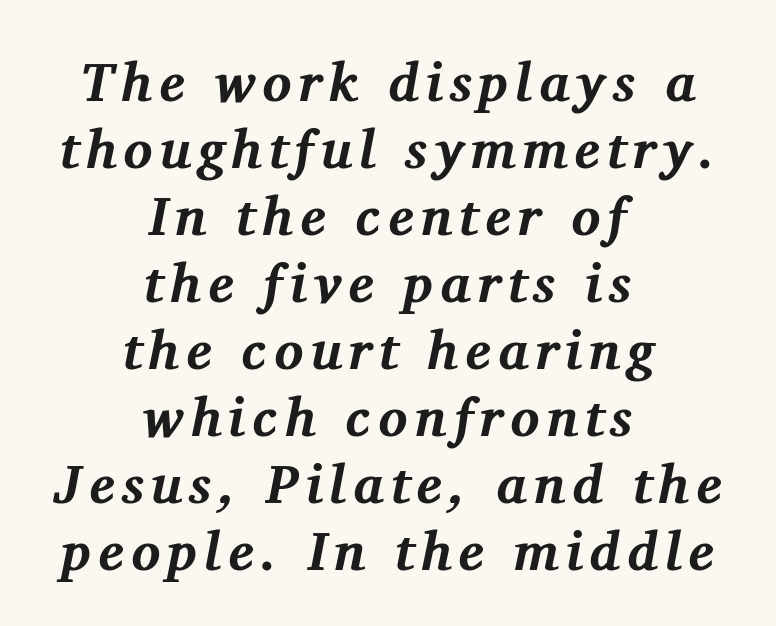
The image shows 54 px bold serif type, italic (leaning right); set centered, line spacing 1.24x, not underlined; medium stroke contrast and a medium x-height.
